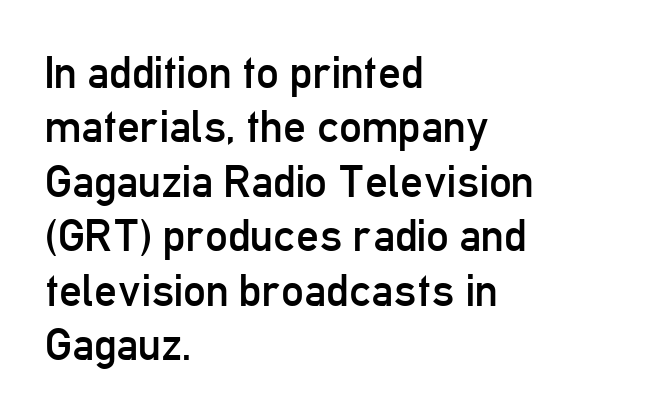
If you drew a ruler down the left edge, every line would touch it. Observe the ordinary spacing: letters are neighbours, not strangers. Is this a heavy cut? Hardly; it is regular or lighter. Does the lettering tilt? It doesn't — this is upright. This rendering employs a face without finishing strokes, i.e., a sans-serif.
